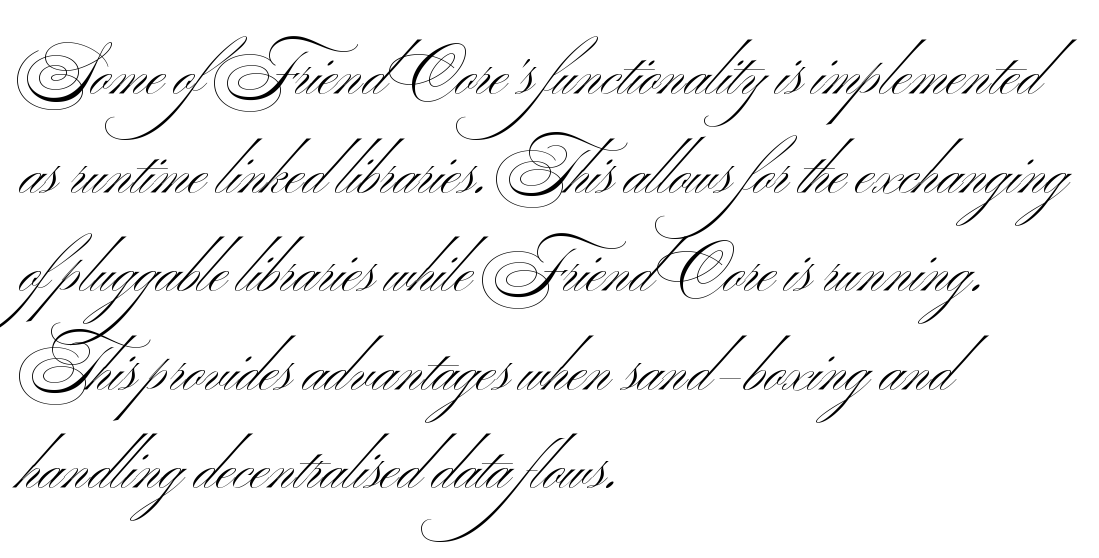
The image shows 62 px light, wide sans-serif type; set left-aligned, normal line spacing (1.59x), normal letter spacing, not underlined; medium stroke contrast and a small x-height.
